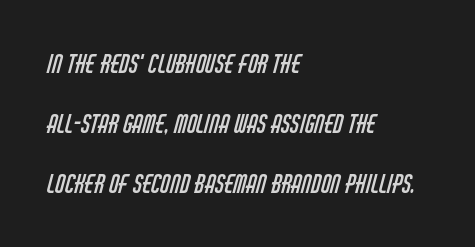
{"bold": "no", "underline": "no", "align": "left", "line_spacing": "loose", "line_spacing_ratio": 2.41, "letter_spacing": "normal", "letter_spacing_em": 0.0, "glyph_px": 25}
